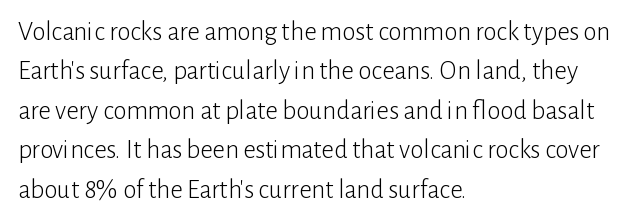
The image shows 27 px text type, upright; set left-aligned, normal line spacing (1.46x), normal letter spacing, not underlined.
